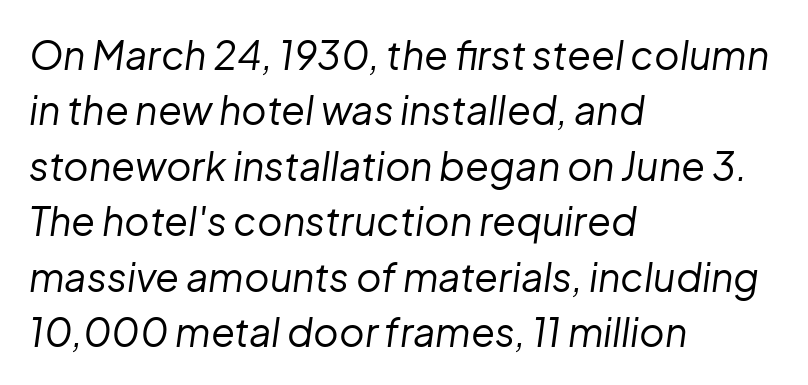
{"italic": "yes", "lean": "right", "slant_degrees": 8, "bold": "no", "weight": "regular", "width": "normal", "stroke_contrast": "low", "x_height": "medium", "monospaced": "no", "underline": "no", "align": "left", "line_spacing": "normal", "line_spacing_ratio": 1.42, "letter_spacing": "normal", "letter_spacing_em": 0.0, "glyph_px": 39}
